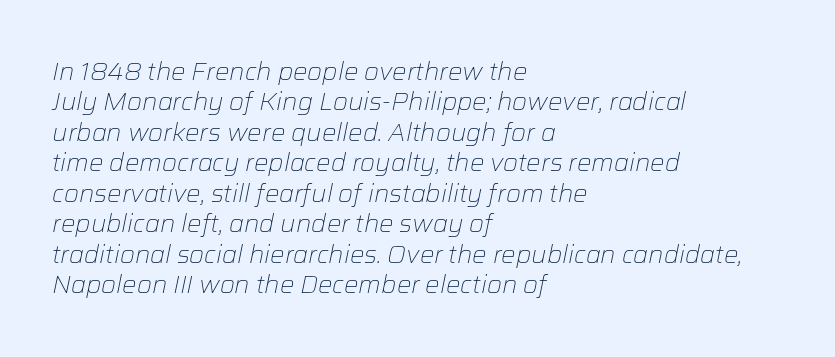
The image shows 24 px text type, italic (leaning right); set left-aligned, normal line spacing (1.27x), normal letter spacing, not underlined.
